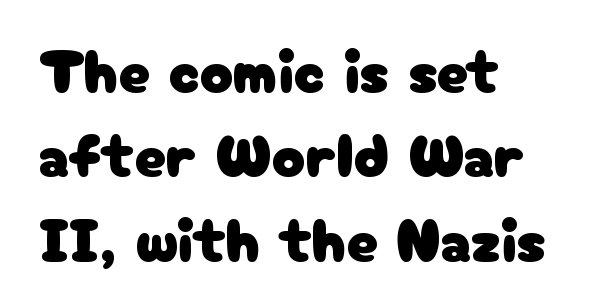
{"serif": "no", "italic": "no", "width": "normal", "stroke_contrast": "low", "x_height": "medium", "monospaced": "no", "underline": "no", "align": "left", "line_spacing": "normal", "line_spacing_ratio": 1.36, "letter_spacing": "normal", "letter_spacing_em": 0.0, "glyph_px": 62}
